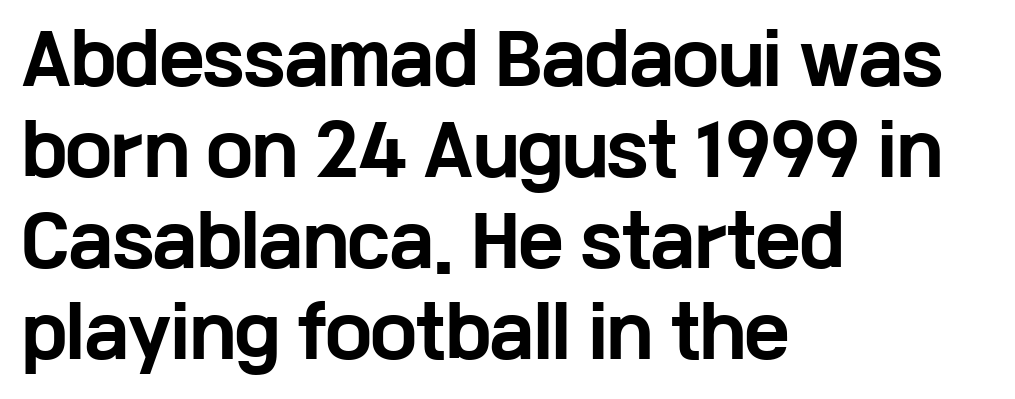
Leading matches the norm, producing a regular column. Rule under the text: the space is simply empty. Do the characters align in a grid? No, the font is proportional. This sample uses plain, unmodified letter spacing. Unlike italic type, these characters show no tilt at all. Look at the stroke-to-counter ratio: heavy, a bold.
